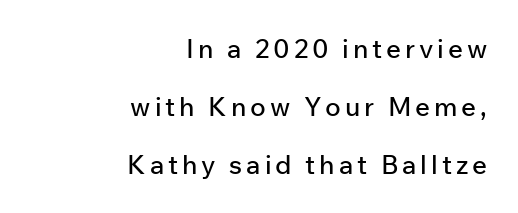
Line spacing here is loose. Layout note: lines flush right. The lettering stays uniformly vertical, giving the passage a roman look. The strip under each line holds only bare page.
